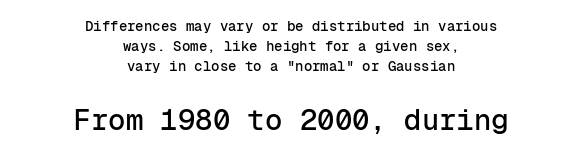
{"serif": "no", "italic": "no", "width": "normal", "stroke_contrast": "low", "x_height": "medium", "monospaced": "yes", "underline": "no", "align": "center", "line_spacing": "normal", "line_spacing_ratio": 1.44, "letter_spacing": "normal", "letter_spacing_em": 0.0, "larger_block": "second", "size_ratio": 2.07, "glyph_px": 29}
